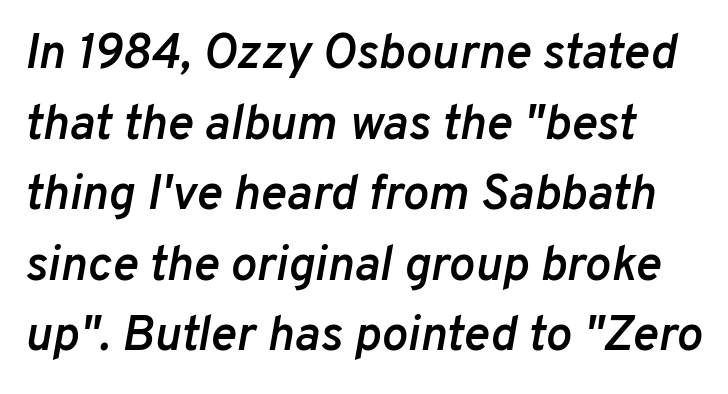
Its strokes are somewhat broadened, the hallmark of semibold type. The passage shown is typed in a proportional face where columns would drift. A clean baseline with only descenders dipping below it. Between one letter and the next there's only the usual sliver of space. Casual observation: everything's shoved over to the left. Characters are canted at an angle relative to the baseline's perpendicular.
